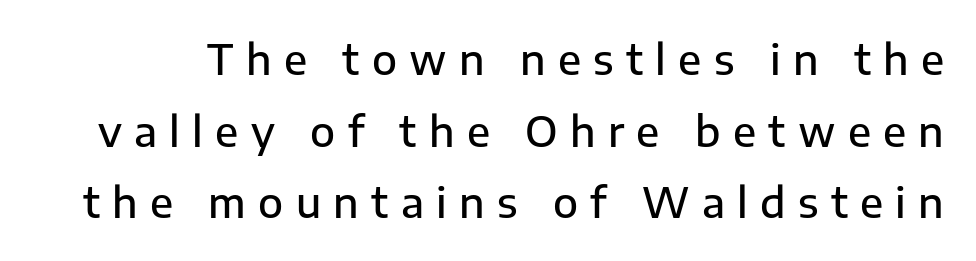
The image shows 41 px semibold sans-serif type, upright; set line spacing 1.75x, unusually wide letter spacing (+0.3 em), not underlined; low stroke contrast and a medium x-height.
